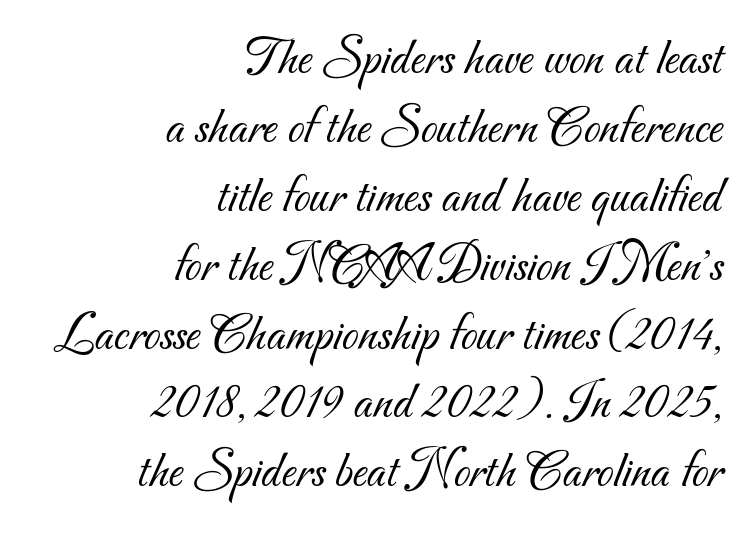
The image shows 53 px light sans-serif type; set right-aligned, normal line spacing (1.3x), normal letter spacing, not underlined; medium stroke contrast and a small x-height.
